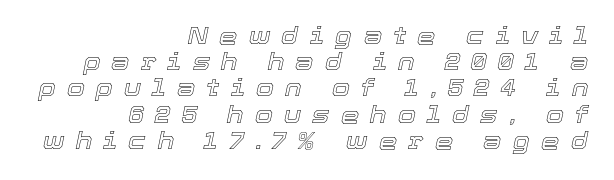
The lines are quadded right. The space between consecutive lines is stingy. The space beneath each line is pristine and unruled. Posture: slanted.
